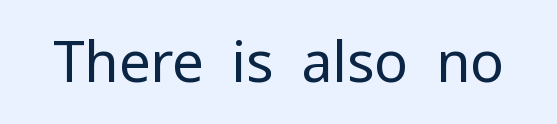
The image shows 56 px regular-weight sans-serif type, upright; set normal letter spacing, not underlined; low stroke contrast and a medium x-height.
